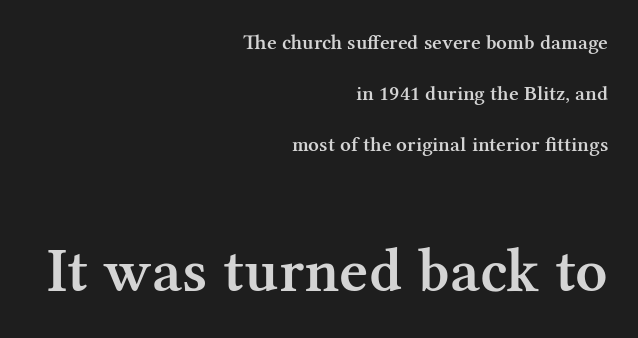
The later block is typeset at a bigger size than the earlier block. Posture: vertical. A typesetter would call this leading open, well beyond the default. Descenders are the only things crossing below the line.
